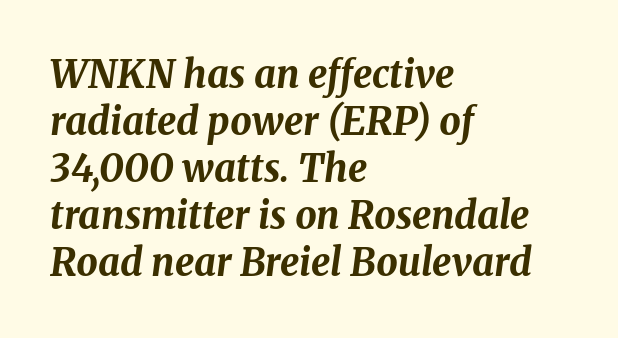
{"italic": "yes", "lean": "right", "slant_degrees": 8, "bold": "yes", "weight": "bold", "width": "normal", "stroke_contrast": "medium", "x_height": "medium", "monospaced": "no", "underline": "no", "align": "left", "line_spacing_ratio": 1.24, "letter_spacing": "normal", "letter_spacing_em": 0.0, "glyph_px": 38}
